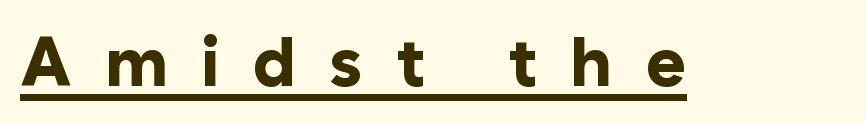
The image shows 69 px bold sans-serif type, upright; set unusually wide letter spacing (+0.48 em), underlined; low stroke contrast and a medium x-height.
